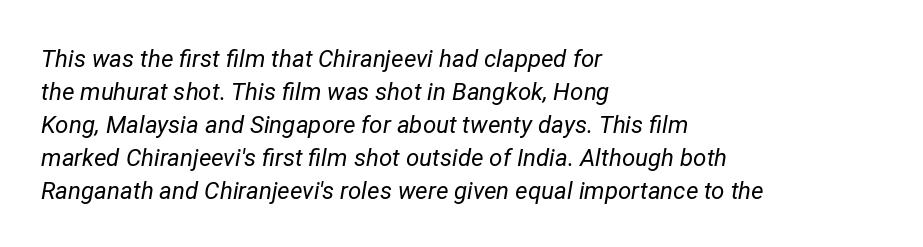
Q: Is the text bold? A: No.
Q: Is the text italic (slanted)? A: Yes, it leans right by about 12 degrees.
Q: Is the text underlined? A: No.
Q: How is the paragraph aligned? A: Left-aligned.
Q: Is the spacing between letters normal or unusually wide? A: Normal.
Q: Is the spacing between lines tight, normal or loose? A: Normal.
